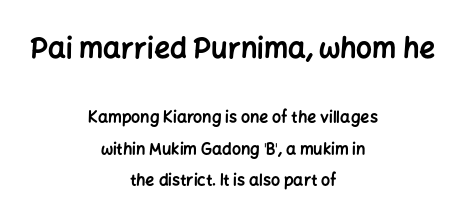
Alignment: centered. Bigger letters appear in the top chunk; the bottom chunk is reduced. You could not count columns in this text — the font is proportionally spaced. The gap between lines stays unmarked.
